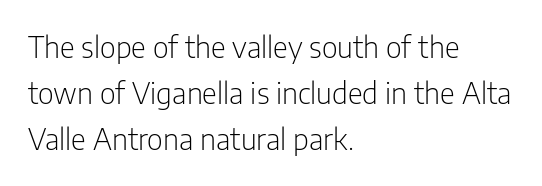
{"serif": "no", "italic": "no", "bold": "no", "weight": "light", "width": "condensed", "stroke_contrast": "low", "x_height": "medium", "monospaced": "no", "underline": "no", "align": "left", "line_spacing": "normal", "line_spacing_ratio": 1.59, "letter_spacing": "normal", "letter_spacing_em": 0.0, "glyph_px": 29}
